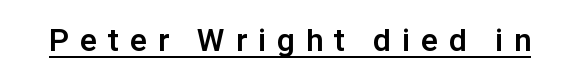
Q: Is the text bold? A: Yes.
Q: Is the text italic (slanted)? A: No, it is upright.
Q: Is the typeface a serif or a sans-serif typeface? A: Sans-serif.
Q: Is the text underlined? A: Yes.
Q: Is the spacing between letters normal or unusually wide? A: Unusually wide.
Q: Width (condensed, normal, or wide)? A: Normal.
Q: Stroke contrast? A: Low.
Q: x-height? A: Medium.
Q: Monospaced? A: No.
